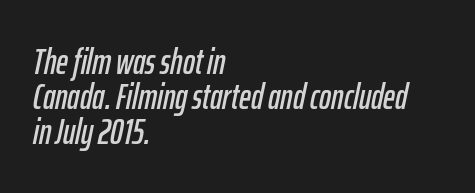
Q: Is the text italic (slanted)? A: Yes, it leans right by about 12 degrees.
Q: Is the text underlined? A: No.
Q: How is the paragraph aligned? A: Left-aligned.
Q: Is the spacing between letters normal or unusually wide? A: Normal.
Q: Is the spacing between lines tight, normal or loose? A: Tight.
Q: Width (condensed, normal, or wide)? A: Condensed.
Q: Stroke contrast? A: Low.
Q: x-height? A: Medium.
Q: Monospaced? A: No.
